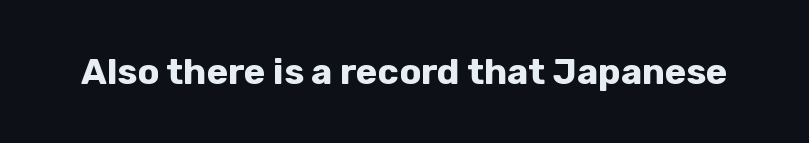
This sample uses plain, unmodified letter spacing. Examine the stroke ends and you'll find no serifs. Spacing verdict: proportional, widths tailored to each character. The specimen reads as upright at a glance.
